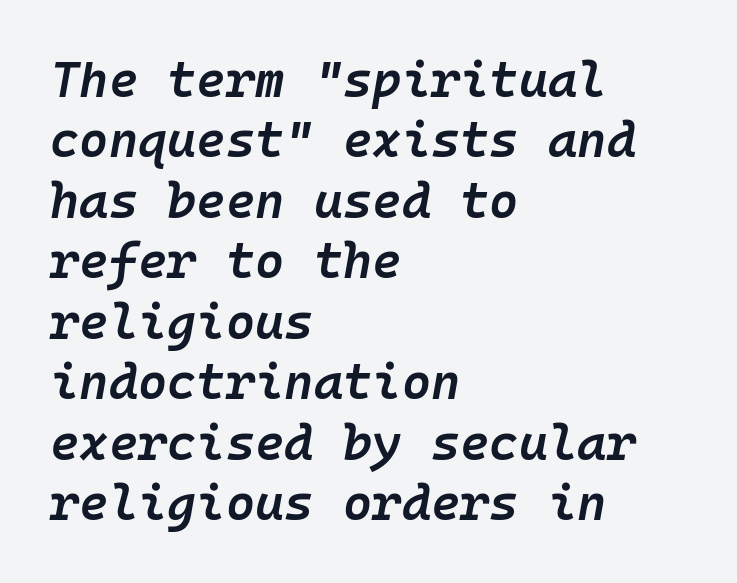
When letters slant like this, we call the style italic. This is the in-between weight designers call semibold or demi. Plain, unruled lines of type. The typesetter chose a ragged-right arrangement here. Every character here occupies the same horizontal width, giving the sample a typewriter-like rhythm.
